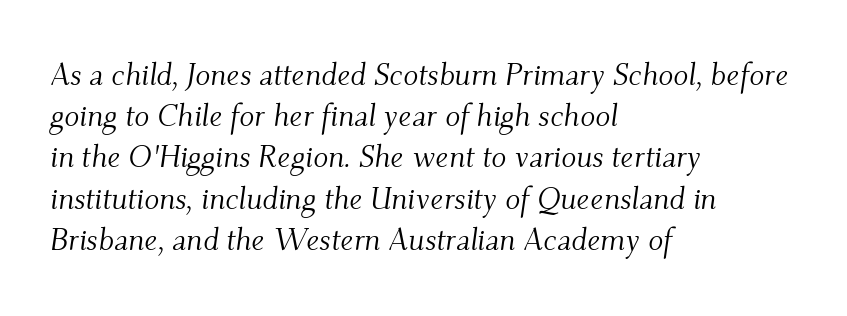
The image shows 31 px light serif type, italic (leaning right); set left-aligned, normal line spacing (1.33x), normal letter spacing, not underlined; medium stroke contrast and a small x-height.
